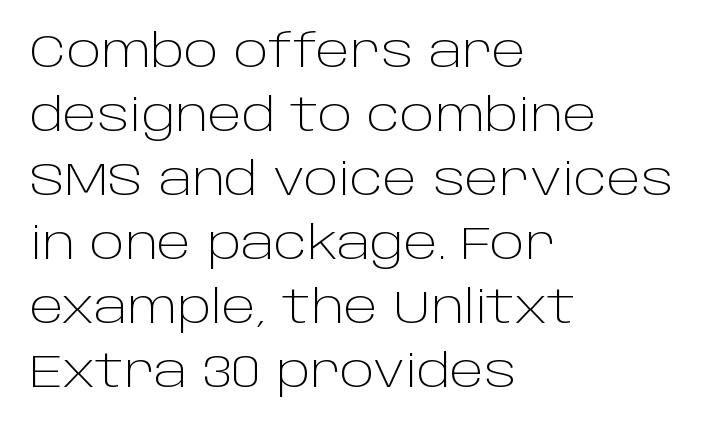
Rendered with straight, roman letterforms. The rendering keeps characters at their native spacing. No heavy texture on the line: the type isn't bold. A typesetter would call this proportional, since set widths differ per character.
